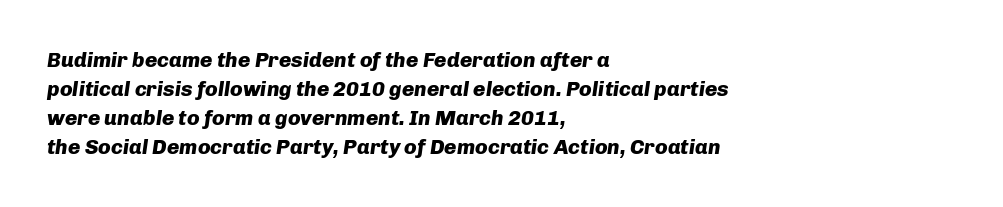
The image shows 21 px bold type, italic (leaning right); set left-aligned, normal line spacing (1.38x), normal letter spacing, not underlined.
